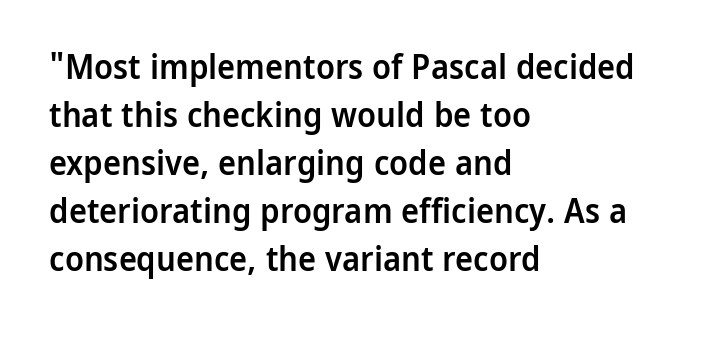
The image shows 34 px semibold sans-serif type, upright; set left-aligned, normal line spacing (1.41x), normal letter spacing, not underlined; low stroke contrast and a medium x-height.
